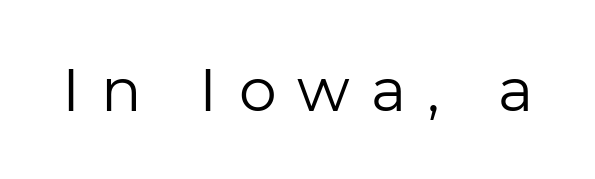
{"serif": "no", "italic": "no", "bold": "no", "weight": "regular", "width": "normal", "stroke_contrast": "low", "x_height": "medium", "monospaced": "no", "underline": "no", "letter_spacing": "wide", "letter_spacing_em": 0.35, "glyph_px": 60}
